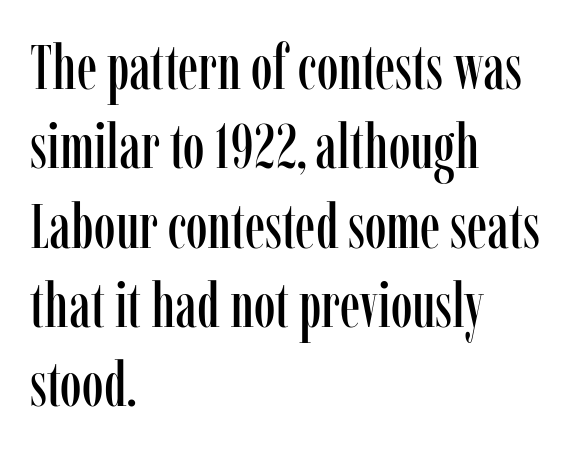
Q: Is the text italic (slanted)? A: No, it is upright.
Q: Is the typeface a serif or a sans-serif typeface? A: Serif.
Q: Is the text underlined? A: No.
Q: How is the paragraph aligned? A: Left-aligned.
Q: Is the spacing between letters normal or unusually wide? A: Normal.
Q: Is the spacing between lines tight, normal or loose? A: Normal.
Q: Width (condensed, normal, or wide)? A: Condensed.
Q: Stroke contrast? A: Low.
Q: x-height? A: Medium.
Q: Monospaced? A: No.
